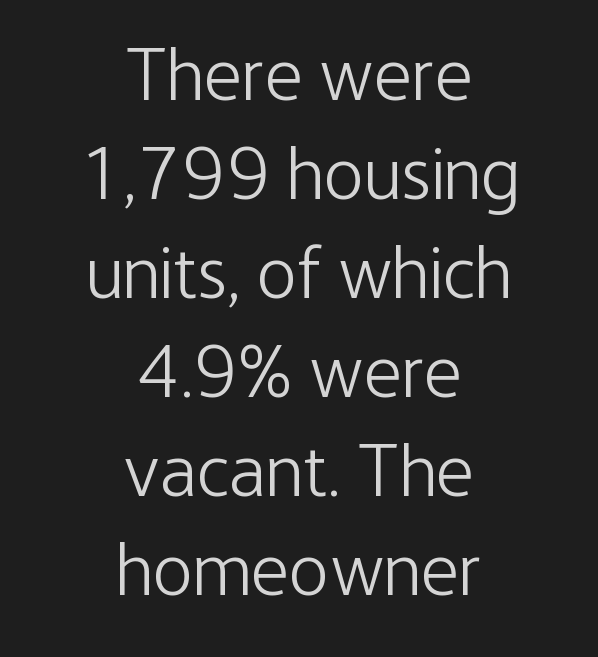
The image shows 75 px light, condensed sans-serif type, upright; set centered, normal line spacing (1.32x), normal letter spacing, not underlined; low stroke contrast and a medium x-height.
